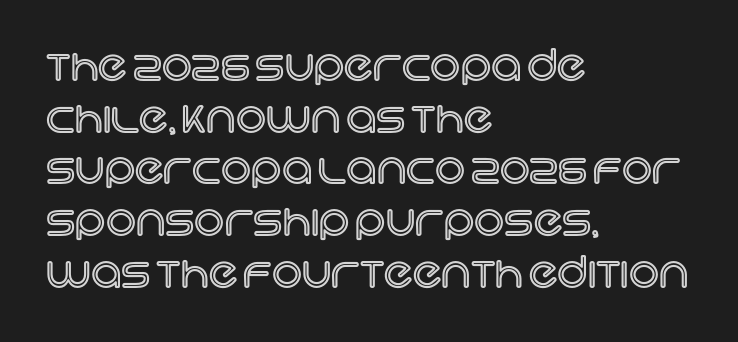
{"italic": "no", "width": "normal", "x_height": "large", "monospaced": "no", "underline": "no", "align": "left", "line_spacing_ratio": 1.23, "letter_spacing": "normal", "letter_spacing_em": 0.0, "glyph_px": 42}
